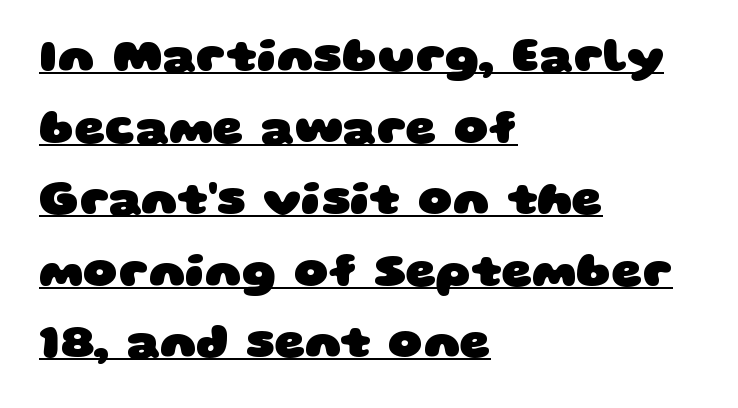
Leading: standard. In terms of letterspacing, this is plain default setting. Is this a fixed-width face? No — the glyphs have proportional, varying widths. Teacher's note: observe the even left margin — that is flush-left alignment.
